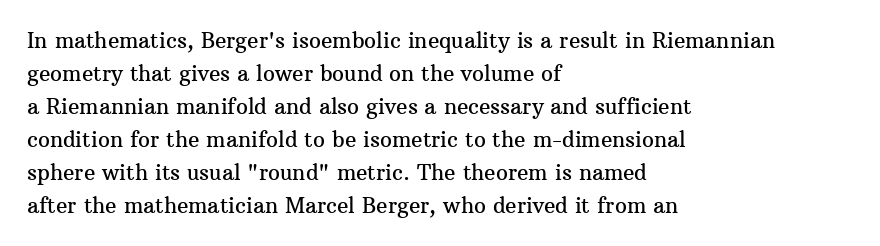
The image shows 21 px text type, upright; set left-aligned, normal line spacing (1.57x), normal letter spacing, not underlined.
